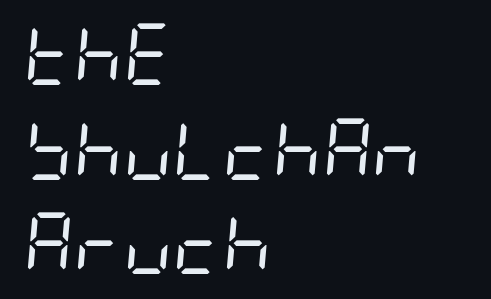
{"italic": "yes", "lean": "right", "slant_degrees": 5, "bold": "no", "weight": "regular", "width": "condensed", "stroke_contrast": "low", "x_height": "large", "underline": "no", "align": "left", "line_spacing": "normal", "line_spacing_ratio": 1.55, "letter_spacing": "normal", "letter_spacing_em": 0.0, "glyph_px": 61}
